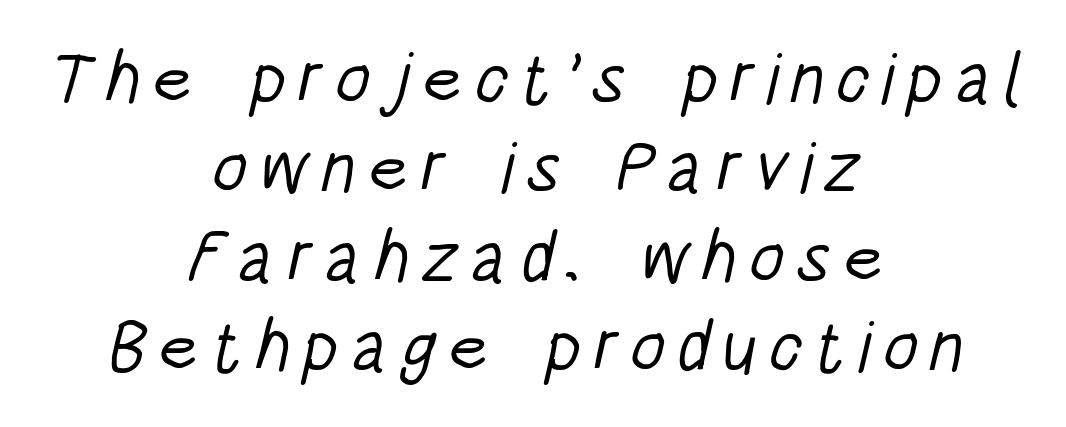
Q: Is the text bold? A: No.
Q: Is the typeface a serif or a sans-serif typeface? A: Sans-serif.
Q: Is the text underlined? A: No.
Q: How is the paragraph aligned? A: Centered.
Q: Width (condensed, normal, or wide)? A: Condensed.
Q: Stroke contrast? A: Low.
Q: x-height? A: Large.
Q: Monospaced? A: No.
